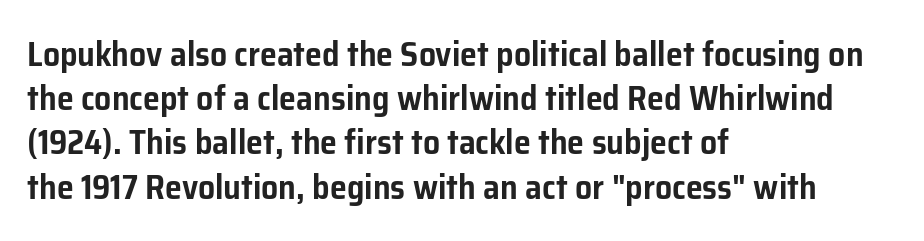
{"serif": "no", "italic": "no", "width": "normal", "stroke_contrast": "low", "x_height": "medium", "monospaced": "no", "underline": "no", "align": "left", "line_spacing": "normal", "line_spacing_ratio": 1.3, "letter_spacing": "normal", "letter_spacing_em": 0.0, "glyph_px": 34}
